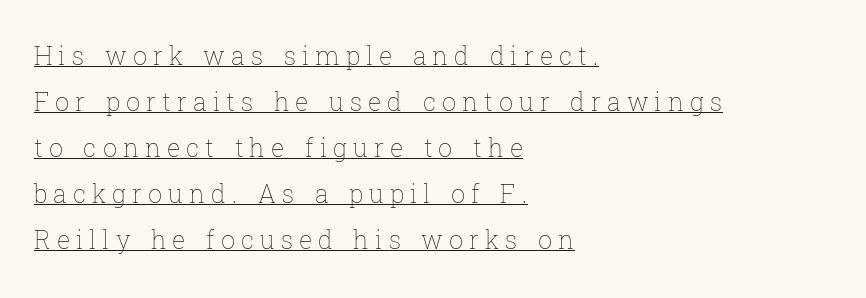
The image shows 25 px text type, upright; set left-aligned, line spacing 1.84x, unusually wide letter spacing (+0.24 em), underlined.
